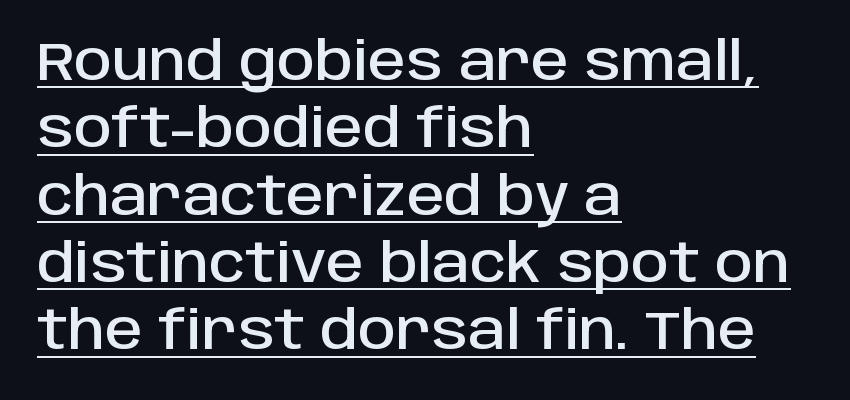
Q: Is the text italic (slanted)? A: No, it is upright.
Q: Is the typeface a serif or a sans-serif typeface? A: Sans-serif.
Q: Is the text underlined? A: Yes.
Q: How is the paragraph aligned? A: Left-aligned.
Q: Is the spacing between letters normal or unusually wide? A: Normal.
Q: Is the spacing between lines tight, normal or loose? A: Normal.
Q: Width (condensed, normal, or wide)? A: Normal.
Q: Stroke contrast? A: Low.
Q: x-height? A: Large.
Q: Monospaced? A: No.
